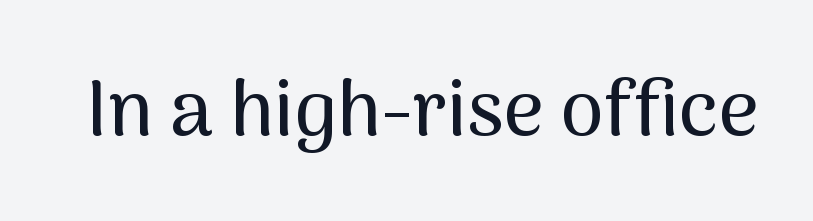
Q: Is the text italic (slanted)? A: No, it is upright.
Q: Is the typeface a serif or a sans-serif typeface? A: Sans-serif.
Q: Is the text underlined? A: No.
Q: Is the spacing between letters normal or unusually wide? A: Normal.
Q: Width (condensed, normal, or wide)? A: Normal.
Q: Stroke contrast? A: Medium.
Q: x-height? A: Medium.
Q: Monospaced? A: No.
